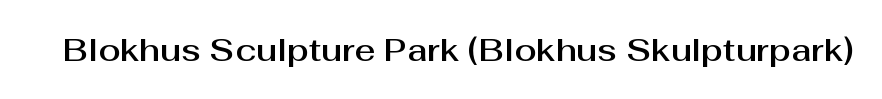
{"serif": "no", "italic": "no", "width": "normal", "stroke_contrast": "medium", "x_height": "medium", "monospaced": "no", "underline": "no", "letter_spacing": "normal", "letter_spacing_em": 0.0, "glyph_px": 32}
